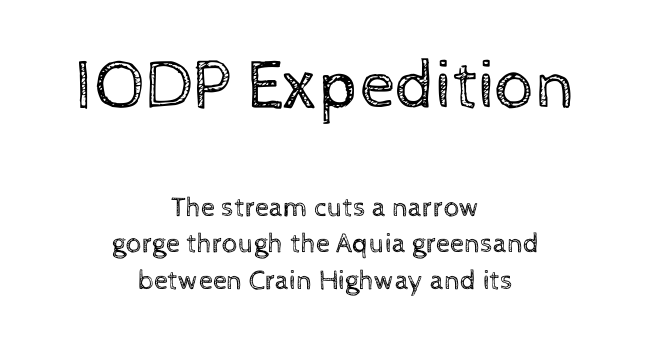
No italicization has been applied; the sample stays upright. The emphasis by scale lands on block number one, above. The passage shown is not underscored anywhere. Inter-character spacing is left at the font's built-in metrics.
